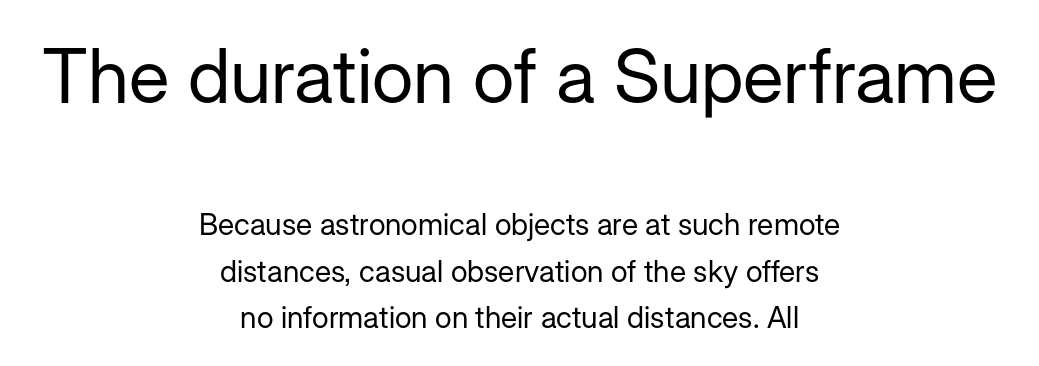
Unlike a traditional serif, this face leaves its strokes unadorned. Quick note: interline space is typical. Only glyphs here, with clear space below each row. Varying glyph widths throughout — classic text-font behaviour.
